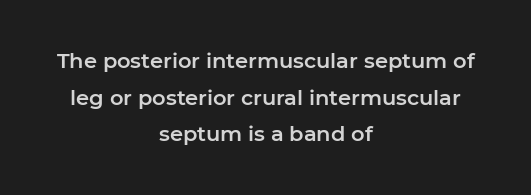
A student would call this center alignment; a typographer would say set centered. The zone under the glyphs is completely vacant. It's the straight-up-and-down kind of type. Default kerning and tracking; the words read as compact shapes.
